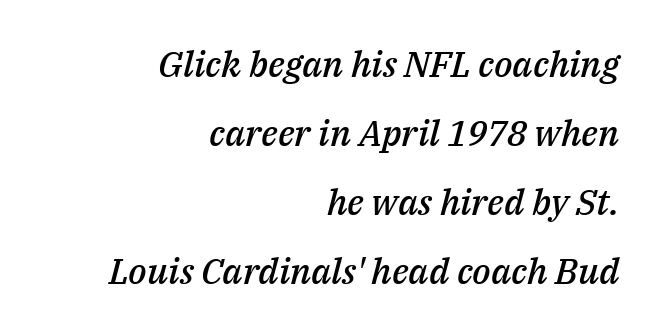
The block of text is sparse from top to bottom, with ample space between rows. Varying glyph widths throughout — classic text-font behaviour. Default kerning and tracking; the words read as compact shapes. Bare-footed words on every line. Notice how the passage keeps a crisp vertical edge on the right only. Would a proofreader flag this as italicized? Yes.
